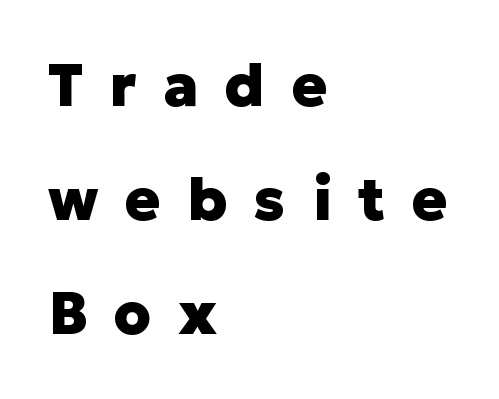
Q: Is the text bold? A: Yes.
Q: Is the text italic (slanted)? A: No, it is upright.
Q: Is the typeface a serif or a sans-serif typeface? A: Sans-serif.
Q: Is the text underlined? A: No.
Q: How is the paragraph aligned? A: Left-aligned.
Q: Is the spacing between letters normal or unusually wide? A: Unusually wide.
Q: Is the spacing between lines tight, normal or loose? A: Loose.
Q: Width (condensed, normal, or wide)? A: Normal.
Q: Stroke contrast? A: Low.
Q: x-height? A: Medium.
Q: Monospaced? A: No.
